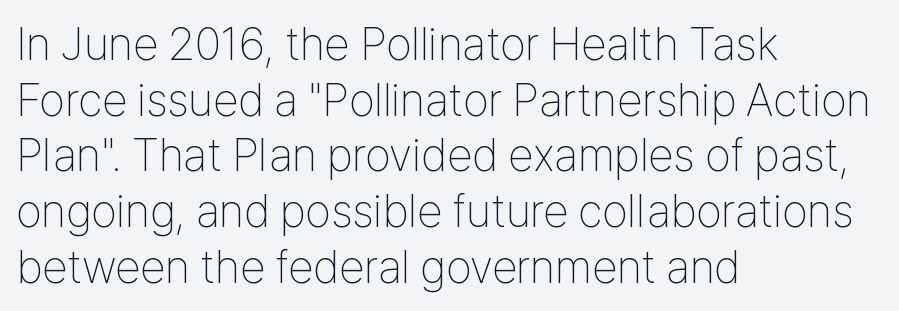
{"serif": "no", "italic": "no", "bold": "no", "weight": "thin", "width": "condensed", "stroke_contrast": "low", "x_height": "medium", "monospaced": "no", "underline": "no", "align": "left", "line_spacing_ratio": 1.21, "letter_spacing": "normal", "letter_spacing_em": 0.0, "glyph_px": 46}
